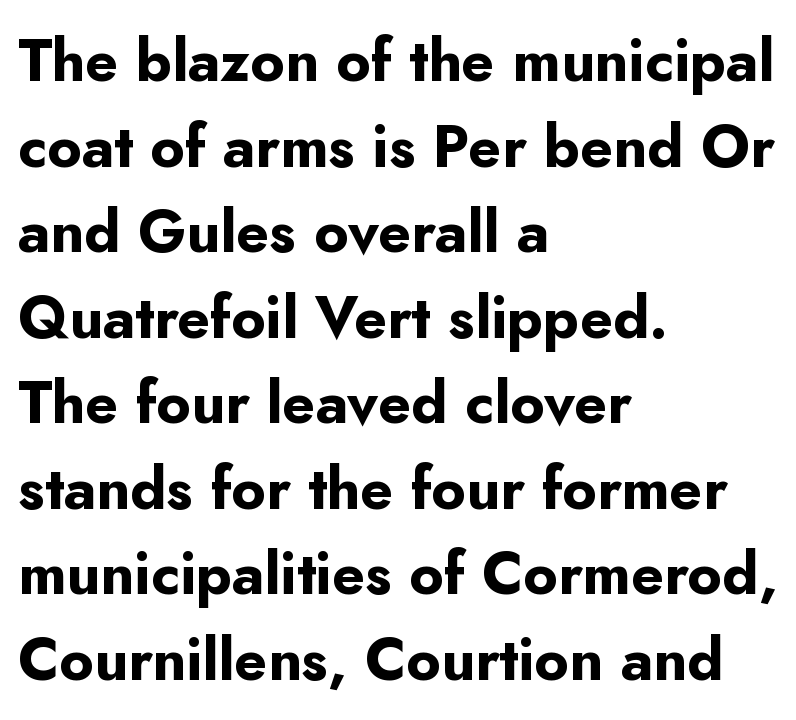
Q: Is the text bold? A: Yes.
Q: Is the text italic (slanted)? A: No, it is upright.
Q: Is the typeface a serif or a sans-serif typeface? A: Sans-serif.
Q: Is the text underlined? A: No.
Q: How is the paragraph aligned? A: Left-aligned.
Q: Is the spacing between letters normal or unusually wide? A: Normal.
Q: Is the spacing between lines tight, normal or loose? A: Normal.
Q: Width (condensed, normal, or wide)? A: Normal.
Q: Stroke contrast? A: Low.
Q: x-height? A: Small.
Q: Monospaced? A: No.
